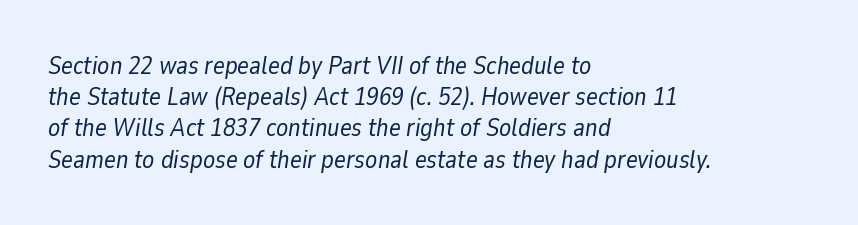
The letterforms sit at book weight or below. The text block is weighted toward the left margin, trailing off unevenly rightward. Reading down the column, the eye jumps a familiar distance to each next line. The foot of each line stays bare and open. Is the type slanted? Yes — the strokes lean at a clear angle. No extra tracking has been applied to these lines.
